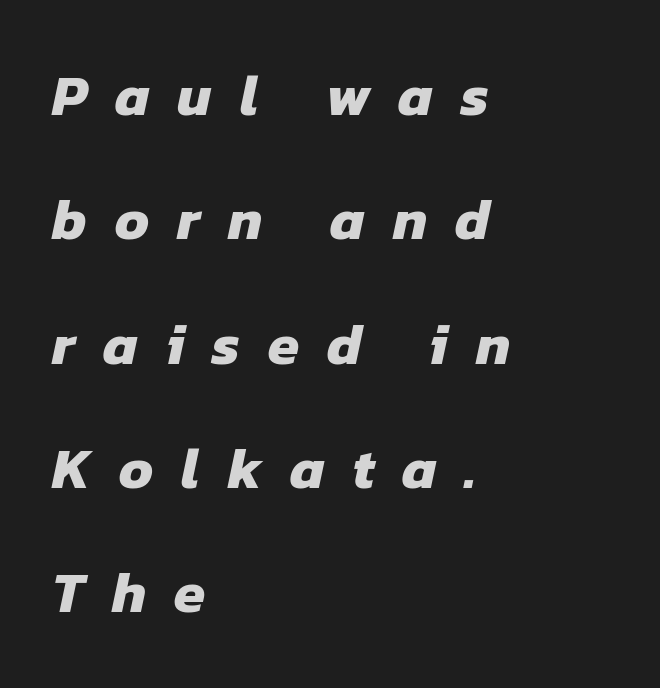
Q: Is the text bold? A: Yes.
Q: Is the typeface a serif or a sans-serif typeface? A: Sans-serif.
Q: Is the text underlined? A: No.
Q: How is the paragraph aligned? A: Left-aligned.
Q: Is the spacing between letters normal or unusually wide? A: Unusually wide.
Q: Is the spacing between lines tight, normal or loose? A: Loose.
Q: Width (condensed, normal, or wide)? A: Normal.
Q: Stroke contrast? A: Low.
Q: x-height? A: Medium.
Q: Monospaced? A: No.
